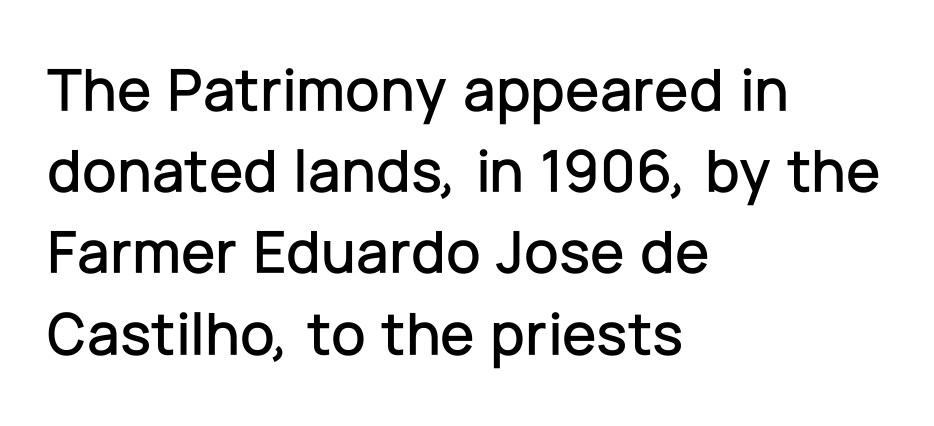
The lines sit at an ordinary, default distance from one another. The text block is weighted toward the left margin, trailing off unevenly rightward. A roman cut, with each character standing at attention. The rendering keeps characters at their native spacing. Nothing sits at the stroke ends, so this counts as sans-serif. A typesetter would call this proportional, since set widths differ per character.
